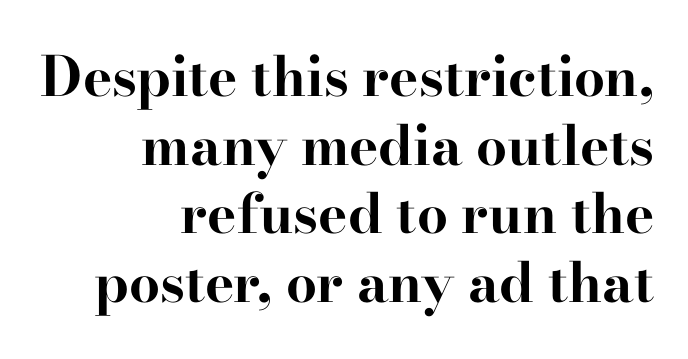
The image shows 55 px bold, wide serif type, upright; set right-aligned, normal line spacing (1.25x), normal letter spacing, not underlined; high stroke contrast and a small x-height.
